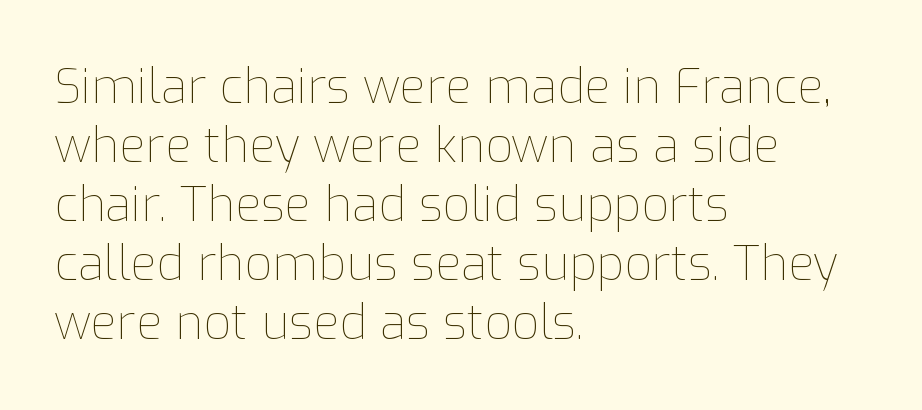
The image shows 48 px thin type, upright; set left-aligned, line spacing 1.23x, normal letter spacing, not underlined; low stroke contrast and a medium x-height.
